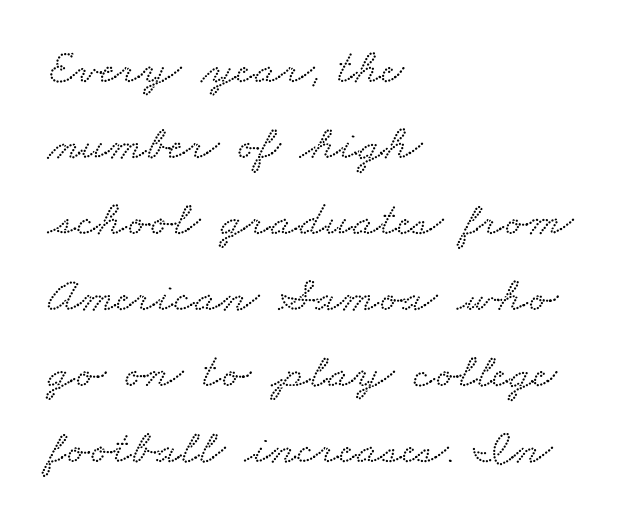
The image shows 50 px wide serif type; set left-aligned, normal line spacing (1.52x), normal letter spacing, not underlined; low stroke contrast and a small x-height.
